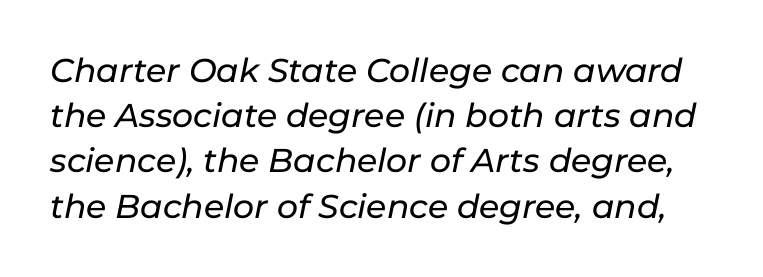
A normal amount of white space separates one row of letters from the next. In terms of posture, this sample is oblique. Has an underline been added? It has not. These lines are rendered in a variable-pitch font. Between one letter and the next there's only the usual sliver of space.
